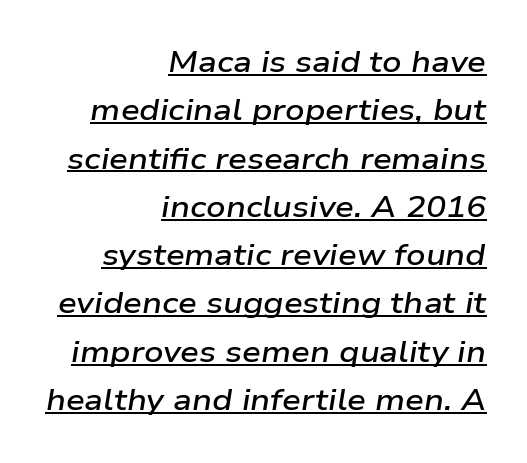
Q: Is the text bold? A: Semi-bold.
Q: Is the text italic (slanted)? A: Yes, it leans right by about 9 degrees.
Q: Is the text underlined? A: Yes.
Q: How is the paragraph aligned? A: Right-aligned.
Q: Is the spacing between letters normal or unusually wide? A: Normal.
Q: Is the spacing between lines tight, normal or loose? A: Normal.
Q: Width (condensed, normal, or wide)? A: Wide.
Q: Stroke contrast? A: Low.
Q: x-height? A: Medium.
Q: Monospaced? A: No.
